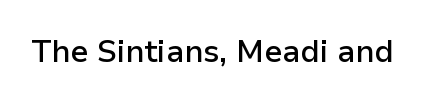
{"serif": "no", "italic": "no", "bold": "semi", "weight": "semibold", "width": "normal", "stroke_contrast": "low", "x_height": "medium", "monospaced": "no", "underline": "no", "letter_spacing": "normal", "letter_spacing_em": 0.0, "glyph_px": 31}
